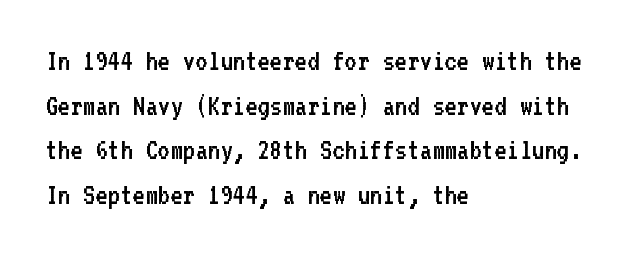
Q: Is the text bold? A: No.
Q: Is the text italic (slanted)? A: No, it is upright.
Q: Is the typeface a serif or a sans-serif typeface? A: Sans-serif.
Q: Is the text underlined? A: No.
Q: How is the paragraph aligned? A: Left-aligned.
Q: Is the spacing between letters normal or unusually wide? A: Normal.
Q: Is the spacing between lines tight, normal or loose? A: Normal.
Q: Width (condensed, normal, or wide)? A: Normal.
Q: Stroke contrast? A: Low.
Q: x-height? A: Medium.
Q: Monospaced? A: Yes.
